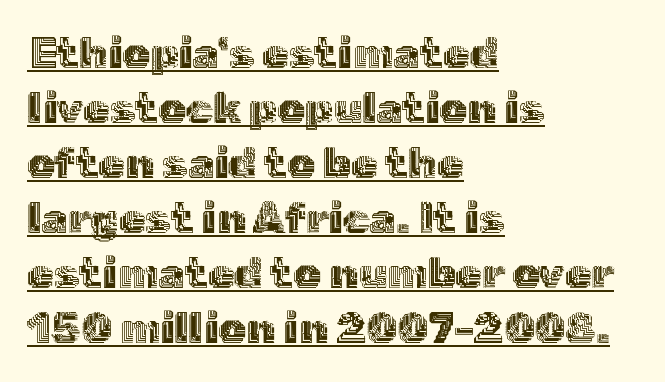
Honestly, the letter spacing is just normal — you wouldn't notice it. Underline: present. Students, observe: this is what conventionally led text looks like. Notice how the stems are strictly vertical — no italics here. Does the copy run flush right? No — it runs flush left. Here the designer chose a conventional face with non-uniform glyph widths.
